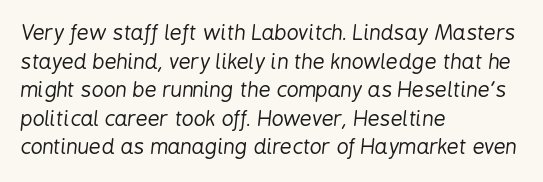
{"italic": "yes", "lean": "right", "slant_degrees": 6, "bold": "no", "underline": "no", "align": "left", "line_spacing": "normal", "line_spacing_ratio": 1.36, "letter_spacing": "normal", "letter_spacing_em": 0.0, "glyph_px": 21}
